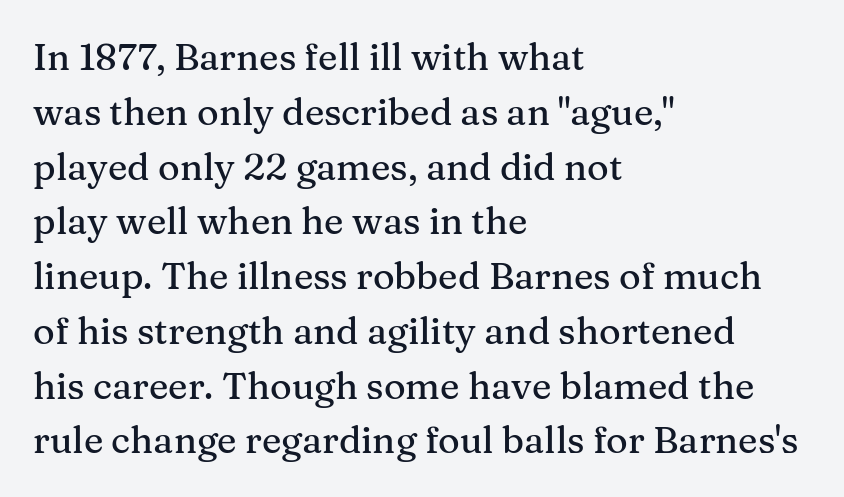
Look at the bottom of the vertical strokes: they flare into serifs here. Varying glyph widths throughout — classic text-font behaviour. Reading down the column, the eye jumps a familiar distance to each next line. Every stem runs plumb, perpendicular to the baseline. The horizontal fit of the characters is conventional and even. Short and long lines alike share a common starting point at left.
